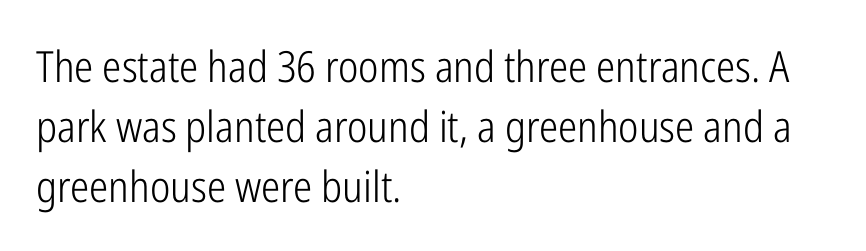
Posture: straight, roman, zero tilt. You could not count columns in this text — the font is proportionally spaced. The rendering uses a moderate line-height, typical for paragraphs. The zone under the glyphs is completely vacant. Does extra space separate the letters? No, they use regular spacing.
